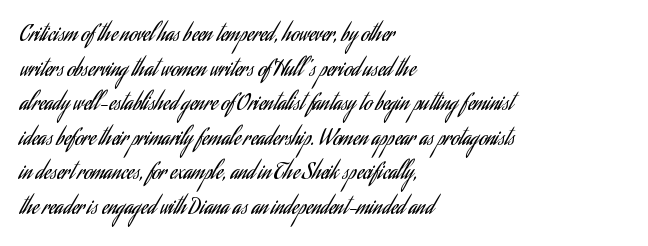
Q: Is the text bold? A: No.
Q: Is the text italic (slanted)? A: Yes.
Q: Is the text underlined? A: No.
Q: How is the paragraph aligned? A: Left-aligned.
Q: Is the spacing between letters normal or unusually wide? A: Normal.
Q: Is the spacing between lines tight, normal or loose? A: Normal.
